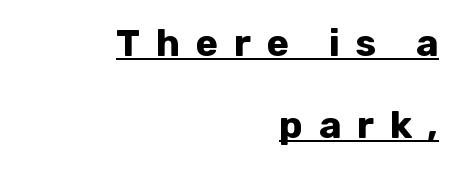
Q: Is the text bold? A: Yes.
Q: Is the text italic (slanted)? A: No, it is upright.
Q: Is the typeface a serif or a sans-serif typeface? A: Sans-serif.
Q: Is the text underlined? A: Yes.
Q: How is the paragraph aligned? A: Right-aligned.
Q: Is the spacing between letters normal or unusually wide? A: Unusually wide.
Q: Is the spacing between lines tight, normal or loose? A: Loose.
Q: Width (condensed, normal, or wide)? A: Normal.
Q: Stroke contrast? A: Low.
Q: x-height? A: Medium.
Q: Monospaced? A: No.
